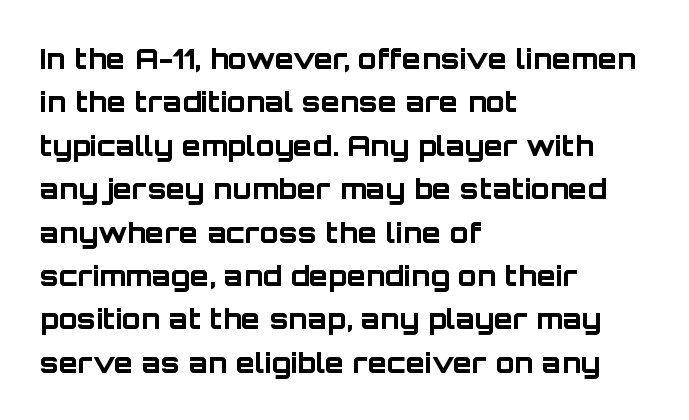
Spacing verdict: proportional, widths tailored to each character. In terms of leading, this rendering sits right in the middle. A typesetter would call this zero additional tracking. Examine the stroke ends and you'll find no serifs. The typography opts for an upright posture over an oblique one.
